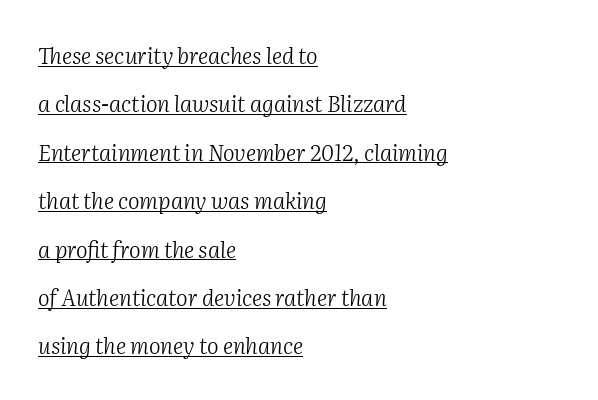
Q: Is the text bold? A: No.
Q: Is the text italic (slanted)? A: Yes, it leans right by about 2 degrees.
Q: Is the text underlined? A: Yes.
Q: How is the paragraph aligned? A: Left-aligned.
Q: Is the spacing between letters normal or unusually wide? A: Normal.
Q: Is the spacing between lines tight, normal or loose? A: Loose.
